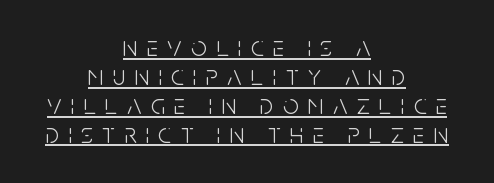
Q: Is the text bold? A: No.
Q: Is the text italic (slanted)? A: No, it is upright.
Q: Is the typeface a serif or a sans-serif typeface? A: Sans-serif.
Q: Is the text underlined? A: Yes.
Q: How is the paragraph aligned? A: Centered.
Q: Is the spacing between letters normal or unusually wide? A: Unusually wide.
Q: Is the spacing between lines tight, normal or loose? A: Tight.
Q: Width (condensed, normal, or wide)? A: Condensed.
Q: Stroke contrast? A: Low.
Q: x-height? A: Large.
Q: Monospaced? A: No.
